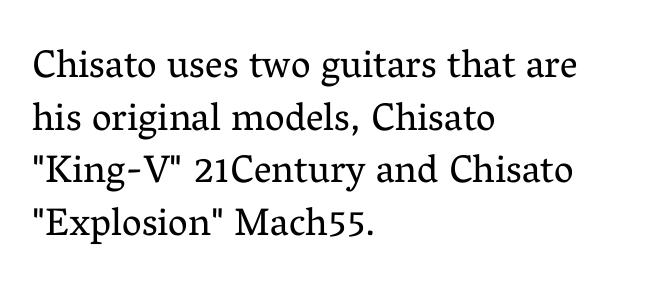
A quiet, ordinary-to-light weight characterises the typeface. Unmarked baselines from the first word to the last. This sample has the flowing, uneven cadence of proportional lettering. The typeface chosen for these lines features serifs. Ordinary non-slanted type is in use.
